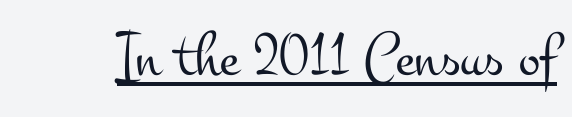
{"bold": "no", "weight": "light", "width": "wide", "stroke_contrast": "medium", "x_height": "small", "monospaced": "no", "underline": "yes", "letter_spacing": "normal", "letter_spacing_em": 0.0, "glyph_px": 64}
